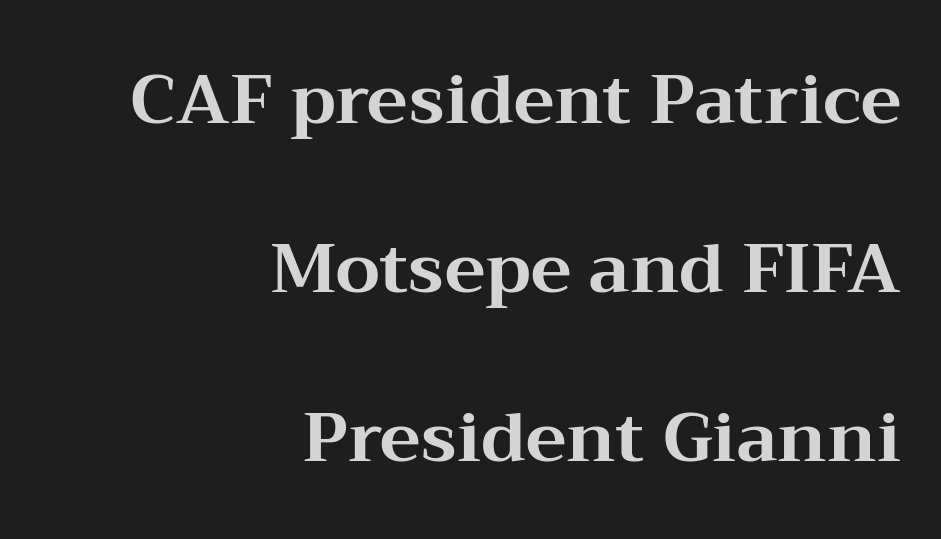
The image shows 69 px bold, wide serif type, upright; set right-aligned, loose line spacing (2.45x), normal letter spacing, not underlined; medium stroke contrast and a medium x-height.
